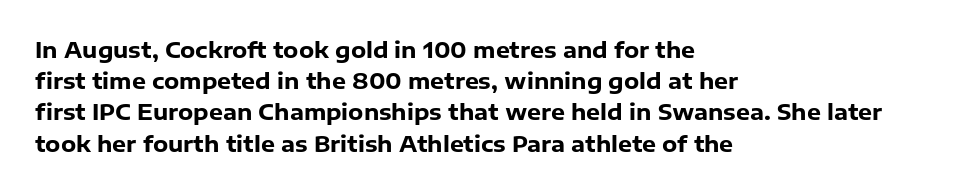
{"italic": "no", "bold": "yes", "underline": "no", "align": "left", "line_spacing": "normal", "line_spacing_ratio": 1.42, "letter_spacing": "normal", "letter_spacing_em": 0.0, "glyph_px": 22}
